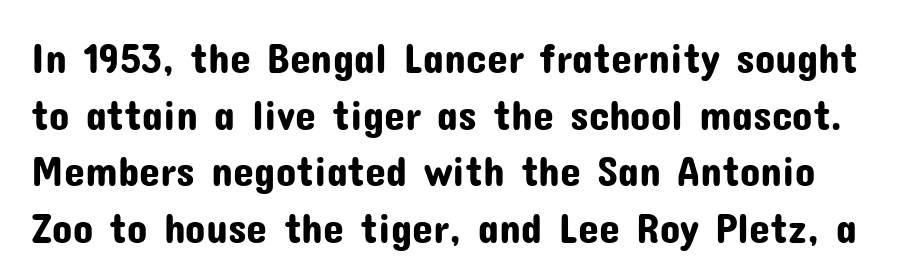
Reading down the column, the eye jumps a familiar distance to each next line. The letters advance in unequal steps, a hallmark of proportional type. The foot of each line stays bare and open. The face used here is a sans, in the tradition of grotesques and geometrics. These lines keep a tight, regular rhythm from letter to letter.
